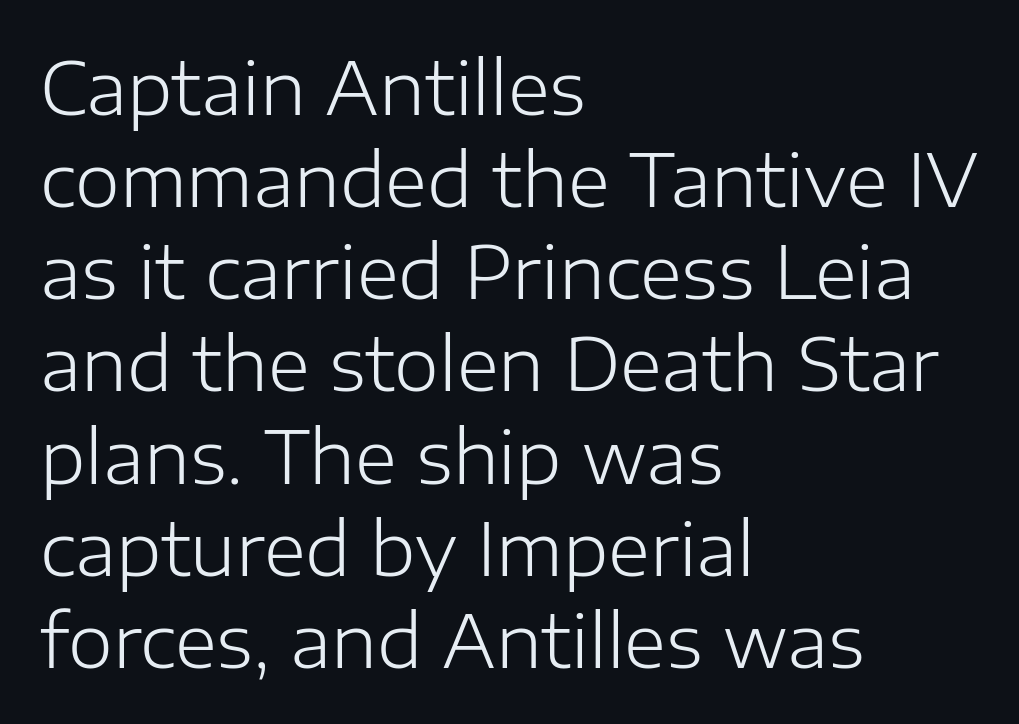
Characters follow at the spacing the type designer built in. If you drew a ruler down the left edge, every line would touch it. Here the designer chose a conventional face with non-uniform glyph widths. This is not heavy type; no bold has been used.
